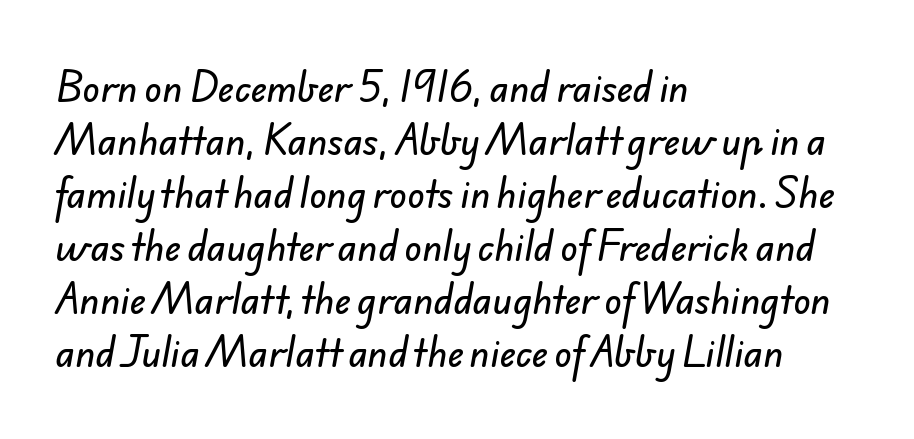
Q: Is the typeface a serif or a sans-serif typeface? A: Sans-serif.
Q: Is the text underlined? A: No.
Q: How is the paragraph aligned? A: Left-aligned.
Q: Is the spacing between letters normal or unusually wide? A: Normal.
Q: Is the spacing between lines tight, normal or loose? A: Normal.
Q: Width (condensed, normal, or wide)? A: Normal.
Q: Stroke contrast? A: Low.
Q: x-height? A: Small.
Q: Monospaced? A: No.
